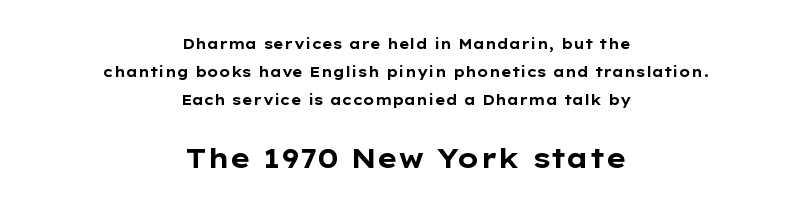
Q: Is the text bold? A: Yes.
Q: Is the text italic (slanted)? A: No, it is upright.
Q: Is the text underlined? A: No.
Q: How is the paragraph aligned? A: Centered.
Q: Is the spacing between letters normal or unusually wide? A: Normal.
Q: Is the spacing between lines tight, normal or loose? A: Loose.
Q: Which block of text is set in a larger size, the first (top) or the second (bottom)? A: The second (bottom) one.
